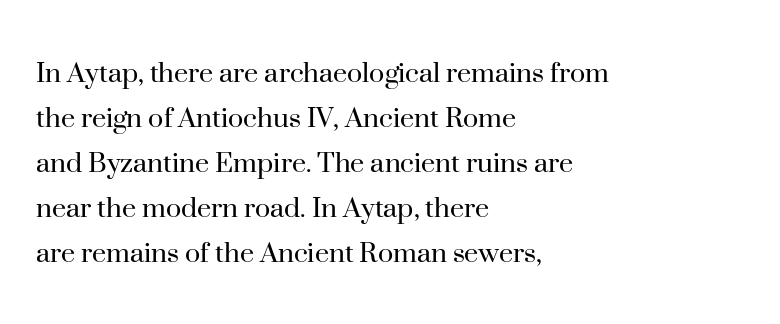
{"serif": "yes", "italic": "no", "bold": "no", "weight": "regular", "width": "normal", "stroke_contrast": "high", "x_height": "small", "monospaced": "no", "underline": "no", "align": "left", "line_spacing": "normal", "line_spacing_ratio": 1.41, "letter_spacing": "normal", "letter_spacing_em": 0.0, "glyph_px": 32}
